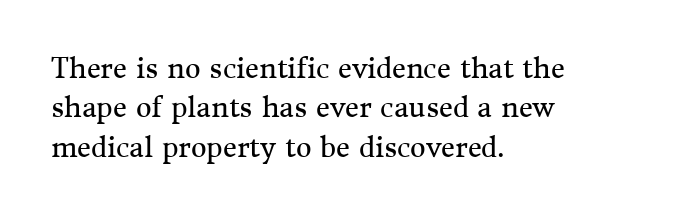
The image shows 27 px text type, upright; set left-aligned, normal line spacing (1.46x), normal letter spacing, not underlined.
